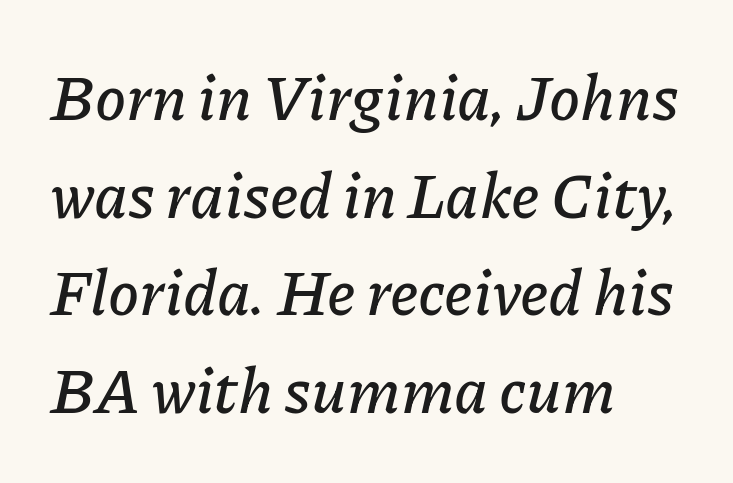
Glance below the letters and you will spot only blank space. This sample has the flowing, uneven cadence of proportional lettering. Every row of glyphs begins at an identical x-position on the left. Regular leading. A typesetter would mark this as italic. Here the glyphs are tracked normally, forming tight word shapes.
